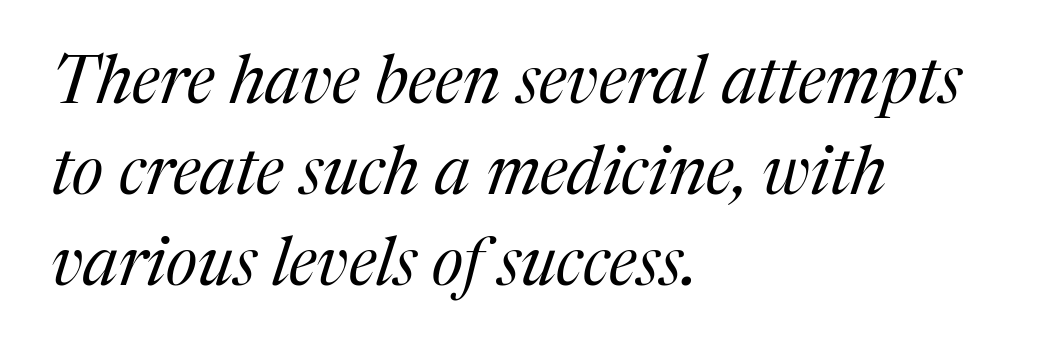
Q: Is the text bold? A: No.
Q: Is the text italic (slanted)? A: Yes, it leans right by about 17 degrees.
Q: Is the typeface a serif or a sans-serif typeface? A: Serif.
Q: Is the text underlined? A: No.
Q: How is the paragraph aligned? A: Left-aligned.
Q: Is the spacing between letters normal or unusually wide? A: Normal.
Q: Is the spacing between lines tight, normal or loose? A: Normal.
Q: Width (condensed, normal, or wide)? A: Normal.
Q: Stroke contrast? A: Medium.
Q: x-height? A: Medium.
Q: Monospaced? A: No.
